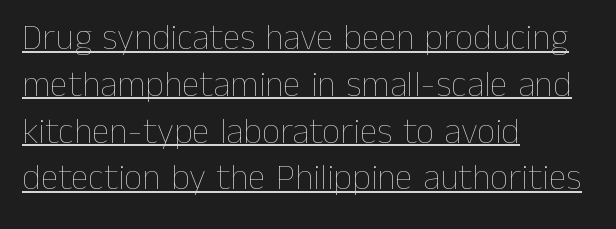
Q: Is the text bold? A: No.
Q: Is the text italic (slanted)? A: No, it is upright.
Q: Is the text underlined? A: Yes.
Q: How is the paragraph aligned? A: Left-aligned.
Q: Is the spacing between letters normal or unusually wide? A: Normal.
Q: Is the spacing between lines tight, normal or loose? A: Normal.
Q: Width (condensed, normal, or wide)? A: Normal.
Q: Stroke contrast? A: Low.
Q: x-height? A: Medium.
Q: Monospaced? A: No.
